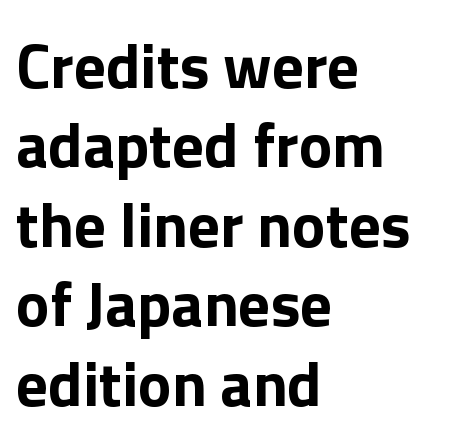
Q: Is the text bold? A: Yes.
Q: Is the text italic (slanted)? A: No, it is upright.
Q: Is the typeface a serif or a sans-serif typeface? A: Sans-serif.
Q: Is the text underlined? A: No.
Q: How is the paragraph aligned? A: Left-aligned.
Q: Is the spacing between letters normal or unusually wide? A: Normal.
Q: Is the spacing between lines tight, normal or loose? A: Normal.
Q: Width (condensed, normal, or wide)? A: Normal.
Q: x-height? A: Medium.
Q: Monospaced? A: No.
